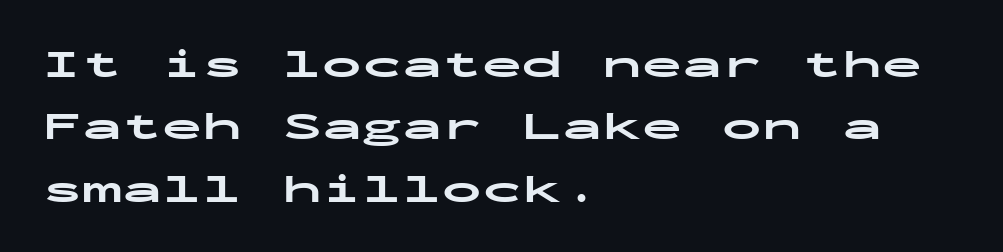
The passage shown is typed in a monospace face where columns stay perfectly aligned. The baseline area is clear. Emphasis by weight is at full strength: bold. The typography opts for an upright posture over an oblique one.
